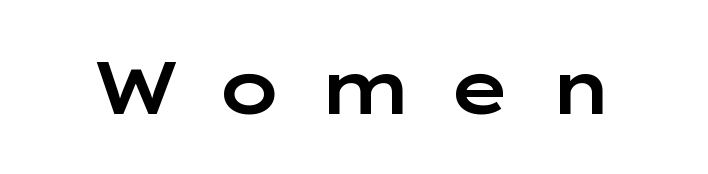
Honestly, the letter spacing is so wide it's the main thing you notice. Each letter keeps its own natural width here, so spacing adapts to shape. Unlike a traditional serif, this face leaves its strokes unadorned. Underlining? Definitely not there. You can tell it's not italic because the verticals are truly vertical.
